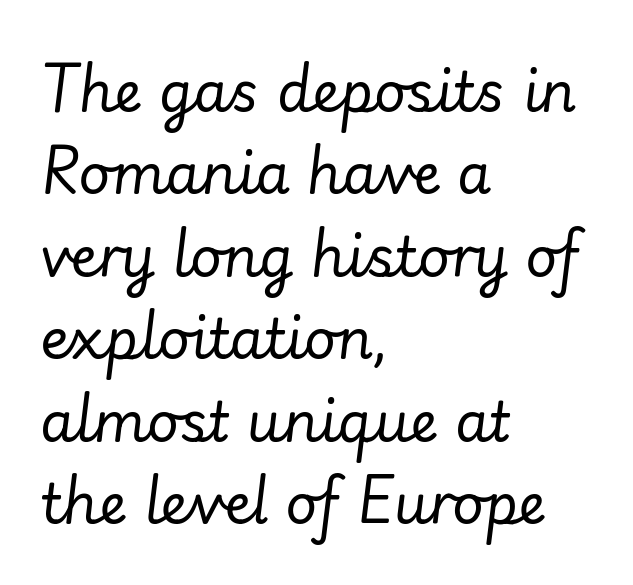
Q: Is the text bold? A: No.
Q: Is the text italic (slanted)? A: Yes, it leans right by about 7 degrees.
Q: Is the text underlined? A: No.
Q: How is the paragraph aligned? A: Left-aligned.
Q: Is the spacing between letters normal or unusually wide? A: Normal.
Q: Is the spacing between lines tight, normal or loose? A: Normal.
Q: Width (condensed, normal, or wide)? A: Normal.
Q: Stroke contrast? A: Low.
Q: x-height? A: Small.
Q: Monospaced? A: No.
